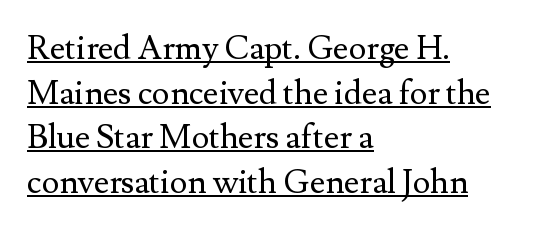
Q: Is the text bold? A: No.
Q: Is the text italic (slanted)? A: No, it is upright.
Q: Is the typeface a serif or a sans-serif typeface? A: Serif.
Q: Is the text underlined? A: Yes.
Q: How is the paragraph aligned? A: Left-aligned.
Q: Is the spacing between letters normal or unusually wide? A: Normal.
Q: Is the spacing between lines tight, normal or loose? A: Normal.
Q: Width (condensed, normal, or wide)? A: Normal.
Q: Stroke contrast? A: Medium.
Q: x-height? A: Small.
Q: Monospaced? A: No.
